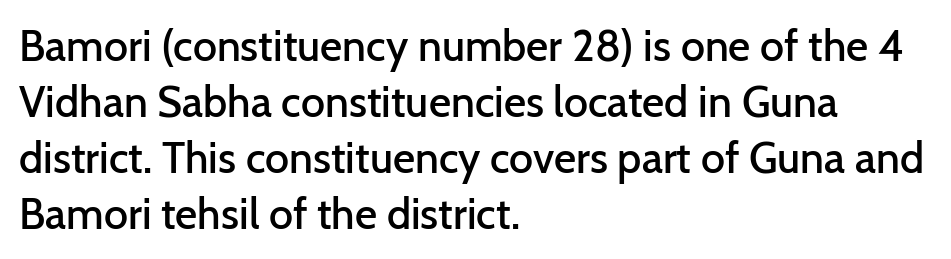
Teacher's note: observe the even left margin — that is flush-left alignment. Anything drawn beneath the words? Only blank space. A sans-serif font was chosen for this passage. Does the leading feel generous? No, just average.
